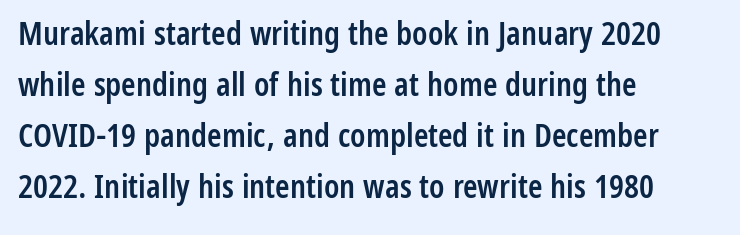
The image shows 33 px semibold, condensed sans-serif type, upright; set left-aligned, normal line spacing (1.55x), normal letter spacing, not underlined; low stroke contrast and a medium x-height.
